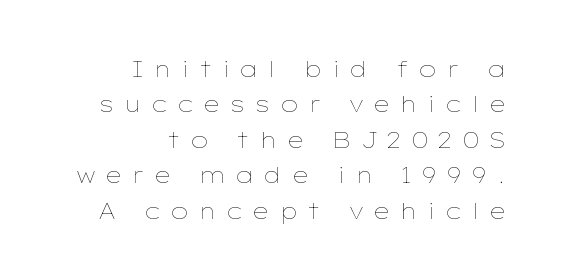
Q: Is the text bold? A: No.
Q: Is the text italic (slanted)? A: No, it is upright.
Q: Is the text underlined? A: No.
Q: How is the paragraph aligned? A: Right-aligned.
Q: Is the spacing between letters normal or unusually wide? A: Unusually wide.
Q: Is the spacing between lines tight, normal or loose? A: Normal.
